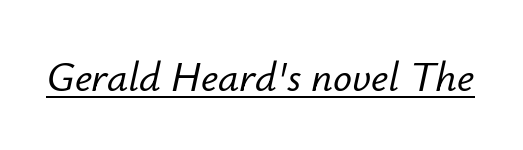
Q: Is the text italic (slanted)? A: Yes, it leans right by about 12 degrees.
Q: Is the text underlined? A: Yes.
Q: Is the spacing between letters normal or unusually wide? A: Normal.
Q: Width (condensed, normal, or wide)? A: Normal.
Q: Stroke contrast? A: Low.
Q: x-height? A: Small.
Q: Monospaced? A: No.
